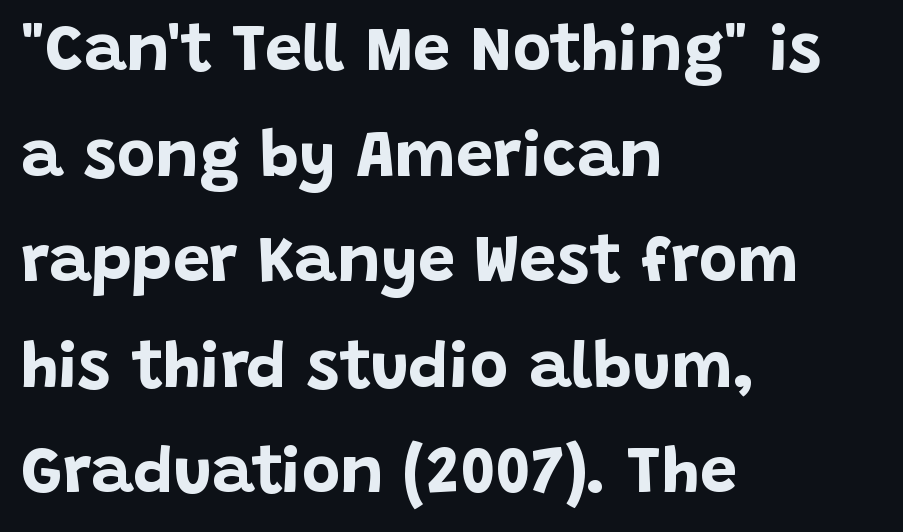
The image shows 66 px bold sans-serif type, upright; set left-aligned, normal line spacing (1.6x), normal letter spacing, not underlined; low stroke contrast and a large x-height.
